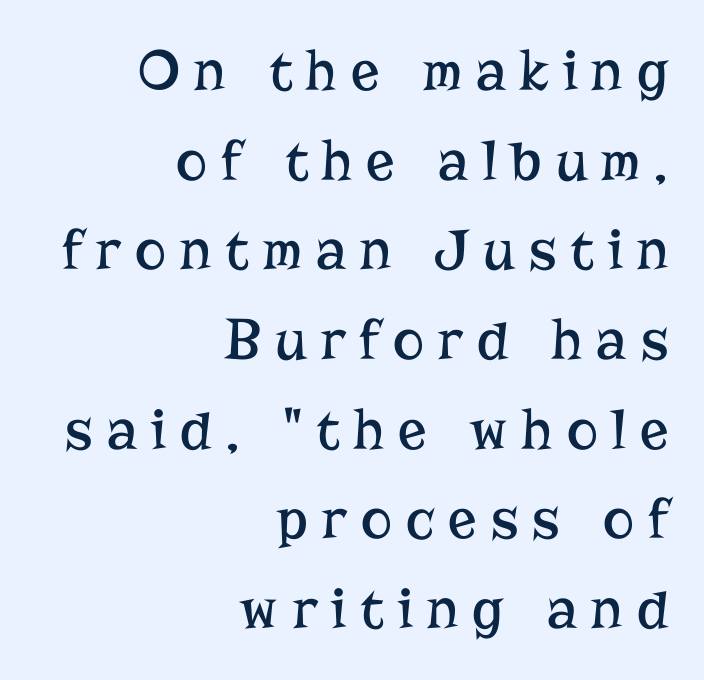
Q: Is the text bold? A: No.
Q: Is the text italic (slanted)? A: No, it is upright.
Q: Is the typeface a serif or a sans-serif typeface? A: Serif.
Q: Is the text underlined? A: No.
Q: How is the paragraph aligned? A: Right-aligned.
Q: Is the spacing between letters normal or unusually wide? A: Unusually wide.
Q: Is the spacing between lines tight, normal or loose? A: Normal.
Q: Width (condensed, normal, or wide)? A: Normal.
Q: Stroke contrast? A: Low.
Q: x-height? A: Medium.
Q: Monospaced? A: No.
